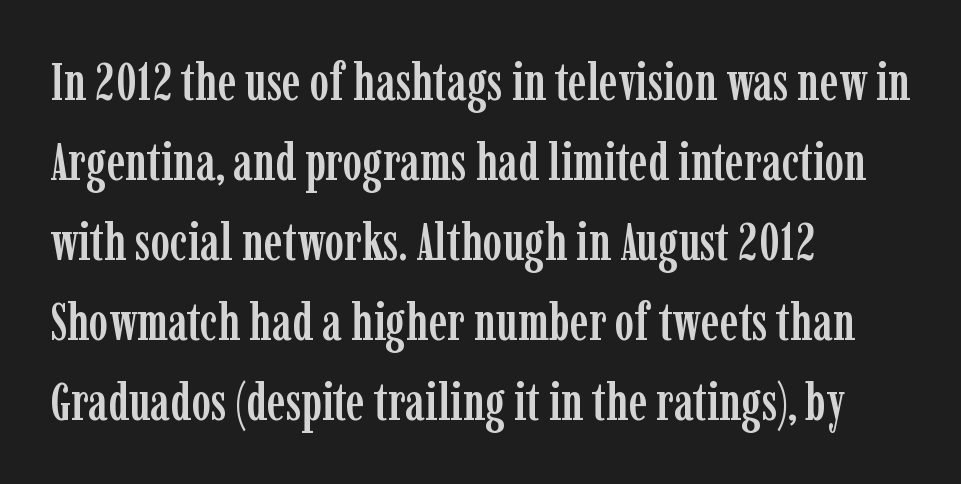
Q: Is the text italic (slanted)? A: No, it is upright.
Q: Is the typeface a serif or a sans-serif typeface? A: Serif.
Q: Is the text underlined? A: No.
Q: How is the paragraph aligned? A: Left-aligned.
Q: Is the spacing between letters normal or unusually wide? A: Normal.
Q: Is the spacing between lines tight, normal or loose? A: Normal.
Q: Width (condensed, normal, or wide)? A: Condensed.
Q: Stroke contrast? A: Low.
Q: x-height? A: Medium.
Q: Monospaced? A: No.
